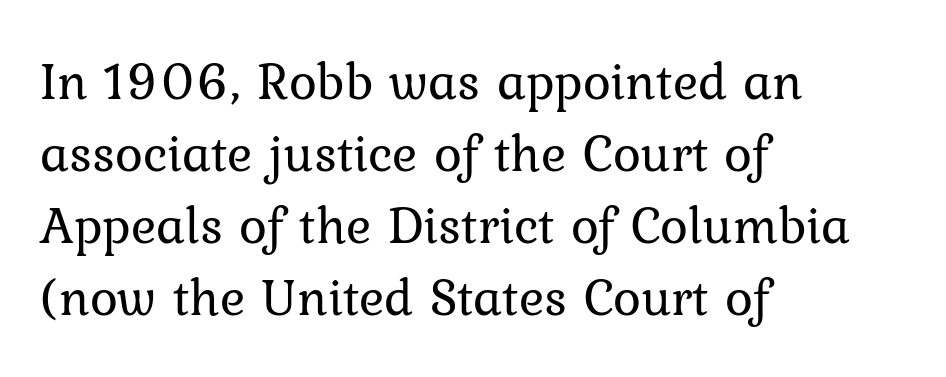
Q: Is the text bold? A: No.
Q: Is the text italic (slanted)? A: No, it is upright.
Q: Is the typeface a serif or a sans-serif typeface? A: Serif.
Q: Is the text underlined? A: No.
Q: How is the paragraph aligned? A: Left-aligned.
Q: Is the spacing between letters normal or unusually wide? A: Normal.
Q: Is the spacing between lines tight, normal or loose? A: Normal.
Q: Width (condensed, normal, or wide)? A: Normal.
Q: Stroke contrast? A: Low.
Q: x-height? A: Medium.
Q: Monospaced? A: No.
